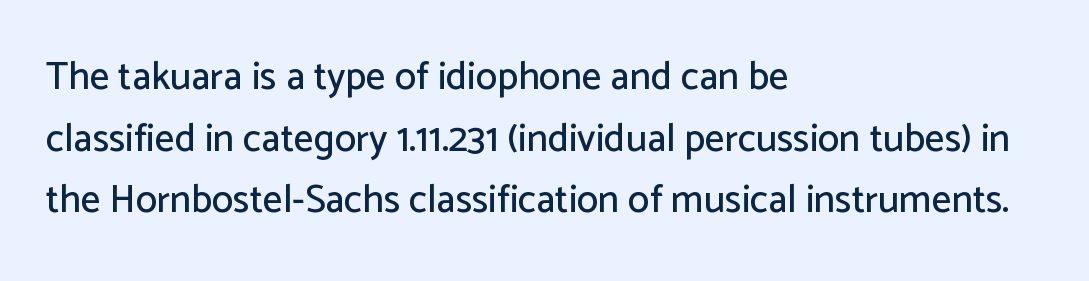
It's the straight-up-and-down kind of type. No feet cap the strokes, marking this as sans-serif type. Inter-character spacing is left at the font's built-in metrics. Summary of vertical rhythm: regular, with standard interline spacing. Varying glyph widths throughout — classic text-font behaviour.
